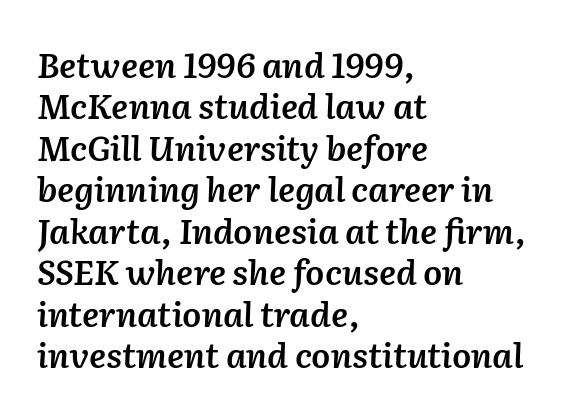
{"italic": "yes", "lean": "right", "slant_degrees": 2, "bold": "semi", "weight": "semibold", "width": "normal", "stroke_contrast": "low", "x_height": "medium", "monospaced": "no", "underline": "no", "align": "left", "line_spacing_ratio": 1.22, "letter_spacing": "normal", "letter_spacing_em": 0.0, "glyph_px": 34}
